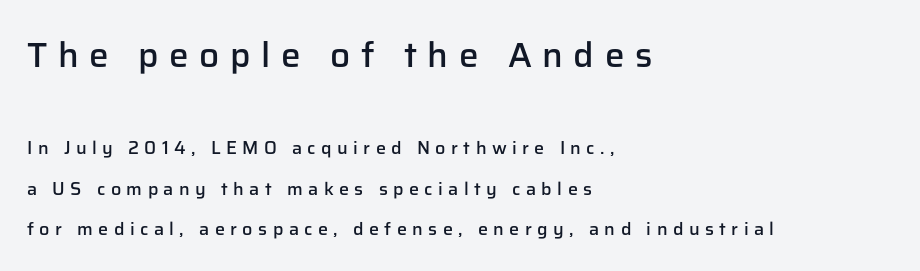
The passage shown is typeset with a sans-serif family. Visually the block forms a straight wall on the left and a jagged coastline on the right. Spacing verdict: proportional, widths tailored to each character. A student would notice the top passage is typeset larger than what follows. Semibold letterforms, between regular and bold. The specimen reads as upright at a glance.
